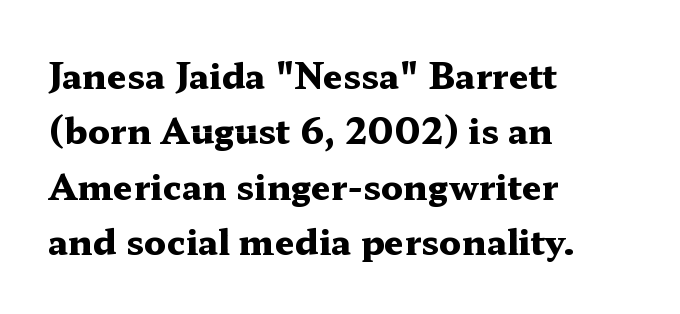
The image shows 35 px heavy, wide serif type, upright; set left-aligned, normal line spacing (1.58x), normal letter spacing, not underlined; medium stroke contrast and a medium x-height.
